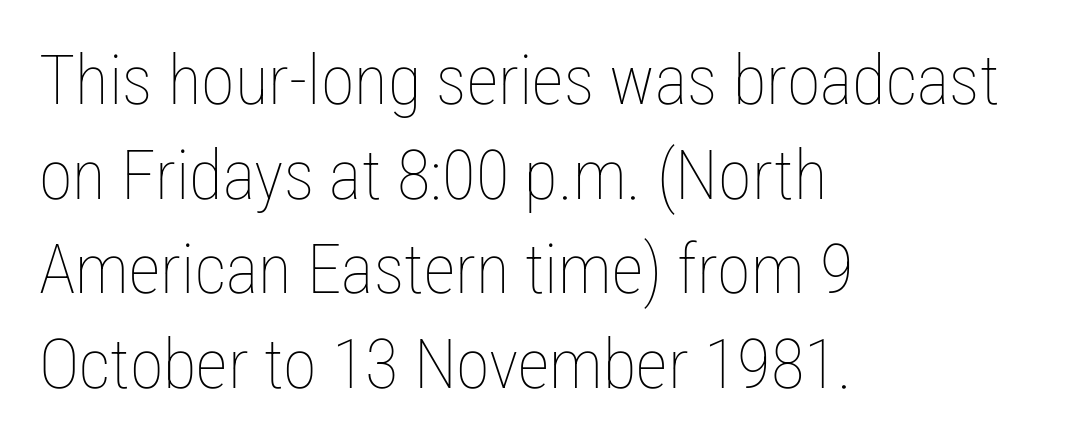
No extra ink here — the face is not bold. These lines were composed using upright roman letters. Normally led — the rows are evenly, conventionally spaced. The area under the type is left untouched. Line beginnings align vertically; line endings do not. Look at the tracking — it's just the regular setting, nothing added.
